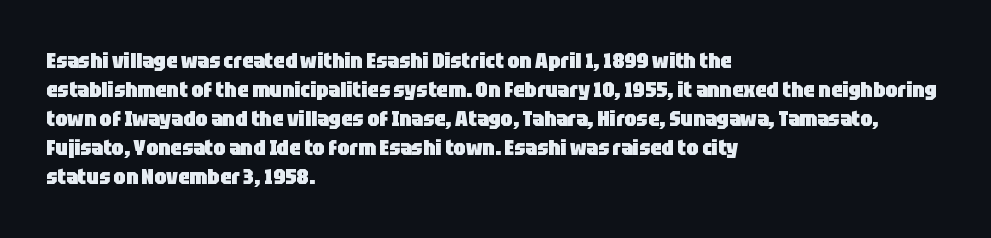
Q: Is the text bold? A: Yes.
Q: Is the text italic (slanted)? A: No, it is upright.
Q: Is the text underlined? A: No.
Q: How is the paragraph aligned? A: Left-aligned.
Q: Is the spacing between letters normal or unusually wide? A: Normal.
Q: Is the spacing between lines tight, normal or loose? A: Normal.
